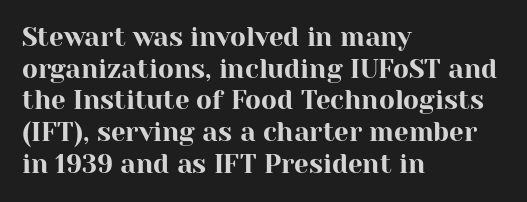
The image shows 26 px text type, upright; set left-aligned, line spacing 1.22x, normal letter spacing, not underlined.
